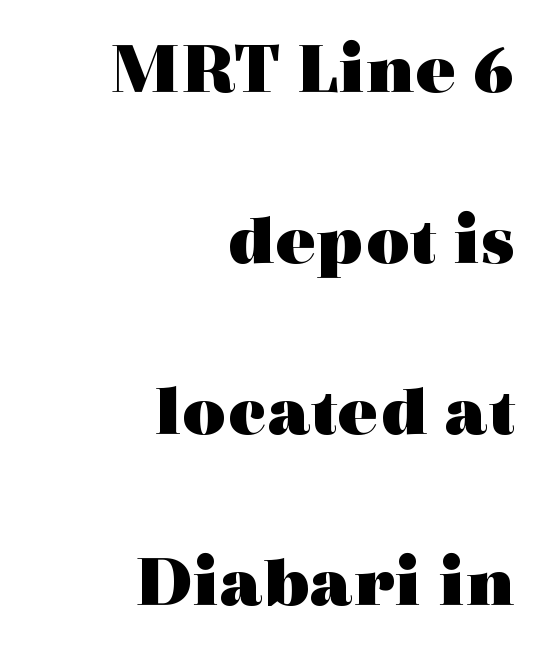
{"serif": "yes", "italic": "no", "bold": "yes", "weight": "heavy", "width": "wide", "x_height": "medium", "monospaced": "no", "underline": "no", "align": "right", "line_spacing": "loose", "line_spacing_ratio": 2.28, "letter_spacing": "normal", "letter_spacing_em": 0.0, "glyph_px": 75}
